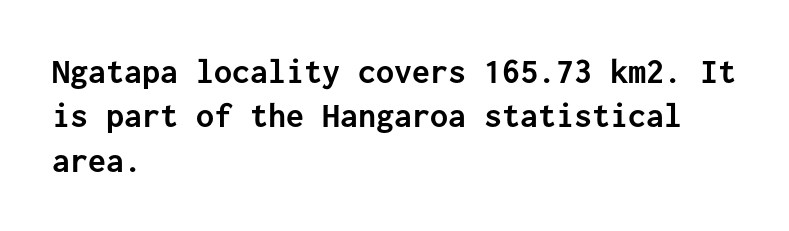
The image shows 36 px semibold sans-serif type, upright, monospaced; set left-aligned, line spacing 1.23x, normal letter spacing, not underlined; low stroke contrast and a medium x-height.
